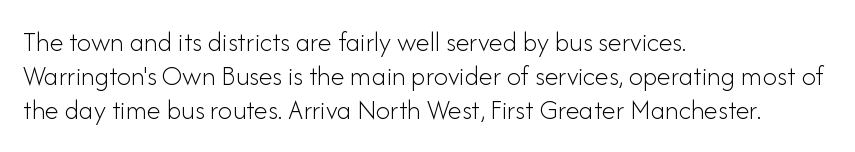
The image shows 28 px light sans-serif type, upright; set left-aligned, line spacing 1.21x, normal letter spacing, not underlined; low stroke contrast and a small x-height.
